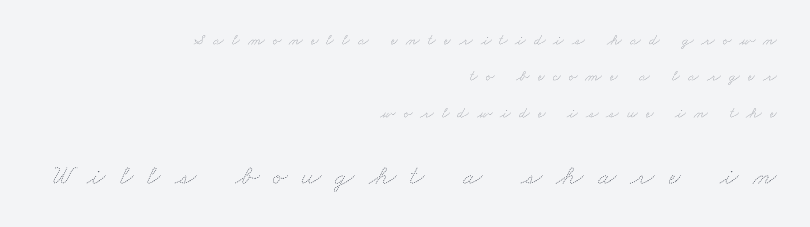
Q: Is the text bold? A: No.
Q: Is the text underlined? A: No.
Q: How is the paragraph aligned? A: Right-aligned.
Q: Is the spacing between letters normal or unusually wide? A: Unusually wide.
Q: Is the spacing between lines tight, normal or loose? A: Loose.
Q: Which block of text is set in a larger size, the first (top) or the second (bottom)? A: The second (bottom) one.
Q: Width (condensed, normal, or wide)? A: Wide.
Q: Stroke contrast? A: Low.
Q: x-height? A: Small.
Q: Monospaced? A: No.
